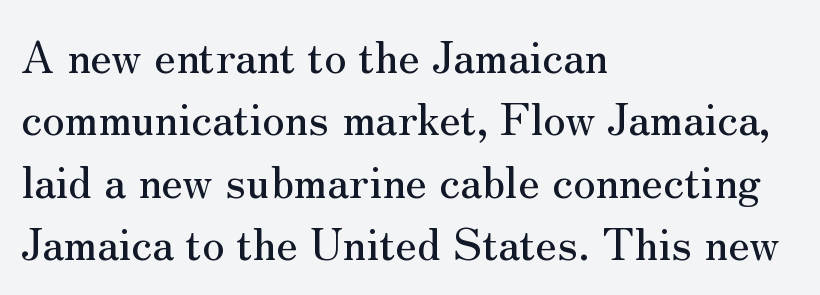
The image shows 44 px serif type, upright; set left-aligned, normal line spacing (1.42x), normal letter spacing, not underlined; medium stroke contrast and a small x-height.
